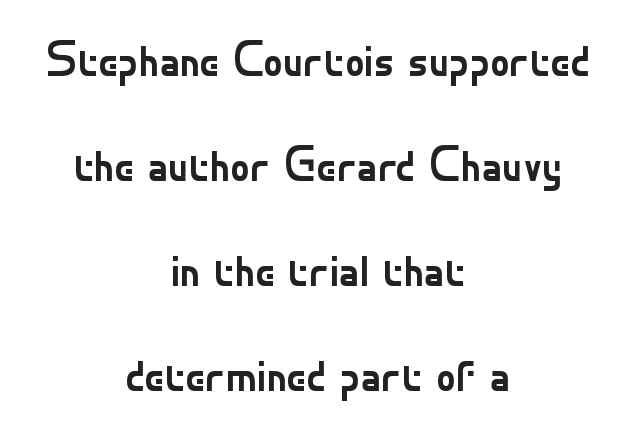
The image shows 49 px regular-weight sans-serif type, upright; set centered, loose line spacing (2.14x), normal letter spacing, not underlined; low stroke contrast and a small x-height.
